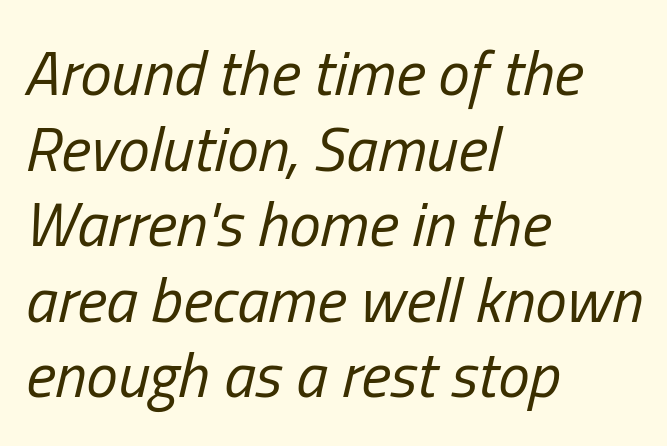
{"italic": "yes", "lean": "right", "slant_degrees": 13, "bold": "no", "weight": "regular", "width": "condensed", "stroke_contrast": "low", "x_height": "medium", "monospaced": "no", "underline": "no", "align": "left", "line_spacing_ratio": 1.2, "letter_spacing": "normal", "letter_spacing_em": 0.0, "glyph_px": 63}
